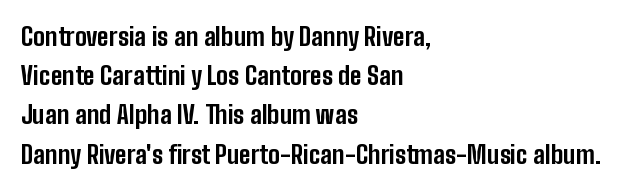
The image shows 25 px bold type, upright; set left-aligned, normal line spacing (1.57x), normal letter spacing, not underlined.
